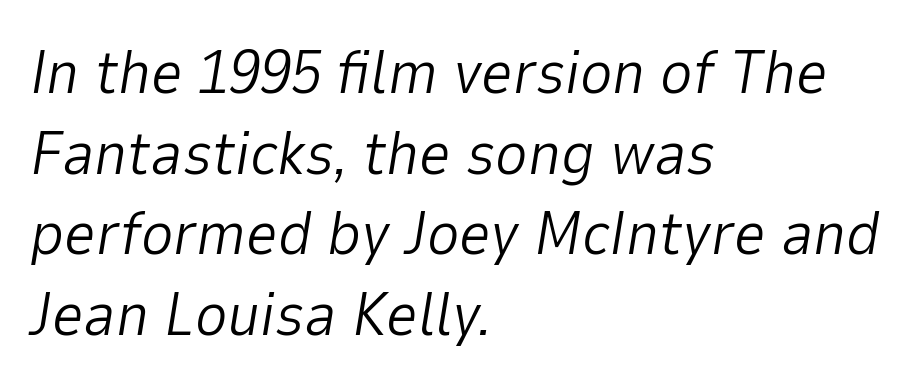
{"italic": "yes", "lean": "right", "slant_degrees": 9, "bold": "no", "weight": "light", "width": "normal", "stroke_contrast": "low", "x_height": "medium", "monospaced": "no", "underline": "no", "align": "left", "line_spacing": "normal", "line_spacing_ratio": 1.3, "letter_spacing": "normal", "letter_spacing_em": 0.0, "glyph_px": 62}
